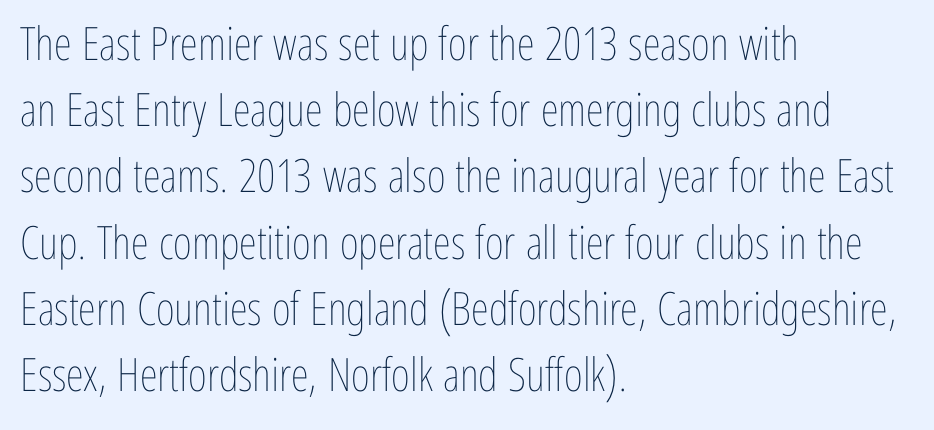
The image shows 46 px thin, condensed type, upright; set left-aligned, normal line spacing (1.44x), normal letter spacing, not underlined; low stroke contrast and a medium x-height.
